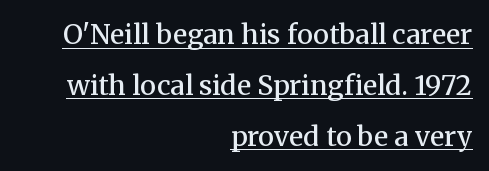
{"italic": "no", "bold": "semi", "underline": "yes", "align": "right", "line_spacing_ratio": 1.88, "letter_spacing": "normal", "letter_spacing_em": 0.0, "glyph_px": 27}
